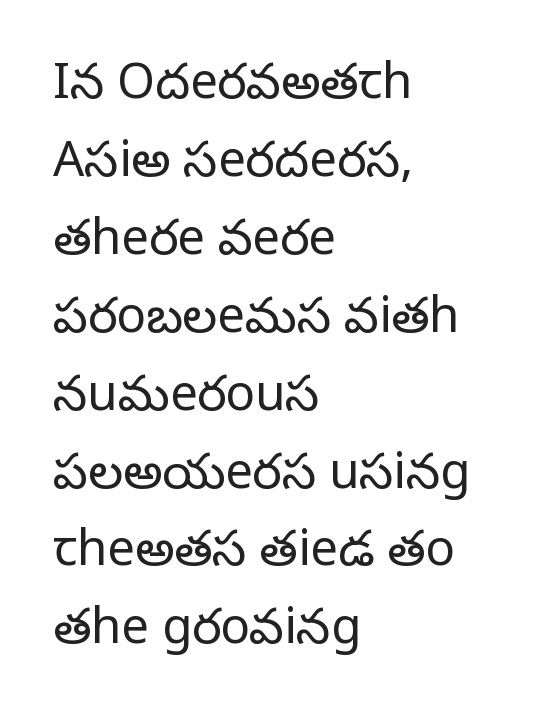
The rows are spaced the way most documents space them. Is this a fixed-width face? No — the glyphs have proportional, varying widths. Check where the strokes stop: tiny serifs finish them off. Weight: in the light-to-regular range. Tall strokes in this sample are plumb rather than angled. Does the copy run flush right? No — it runs flush left.
